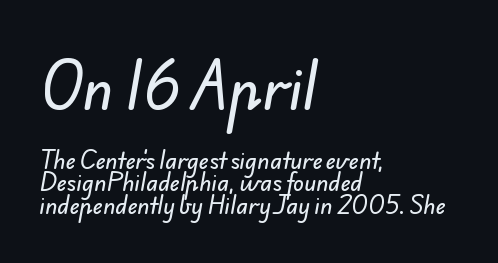
The image shows 55 px sans-serif type; set left-aligned, tight line spacing (1.03x), normal letter spacing, not underlined; the first (top) block is 2.5x larger; low stroke contrast and a small x-height.
